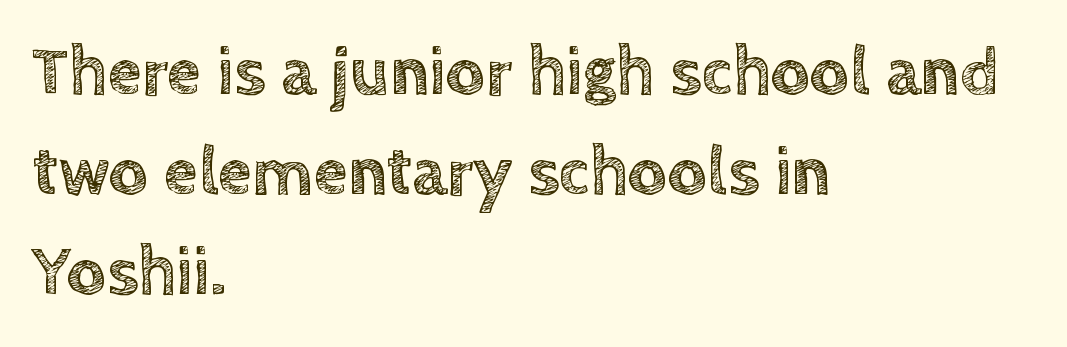
Q: Is the text italic (slanted)? A: No, it is upright.
Q: Is the text underlined? A: No.
Q: How is the paragraph aligned? A: Left-aligned.
Q: Is the spacing between letters normal or unusually wide? A: Normal.
Q: Is the spacing between lines tight, normal or loose? A: Normal.
Q: Width (condensed, normal, or wide)? A: Normal.
Q: x-height? A: Large.
Q: Monospaced? A: No.
